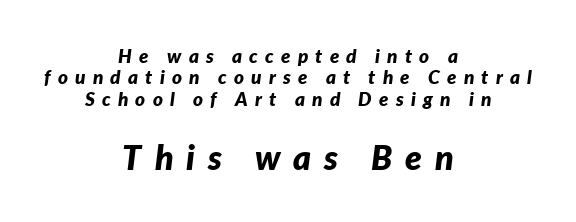
The words here are not underlined. Top chunk: small. Bottom chunk: large. The letterforms stand isolated, each surrounded by extra space. Leftover space on each line is divided equally before and after the words. Italic? Definitely — the glyphs are oblique.
